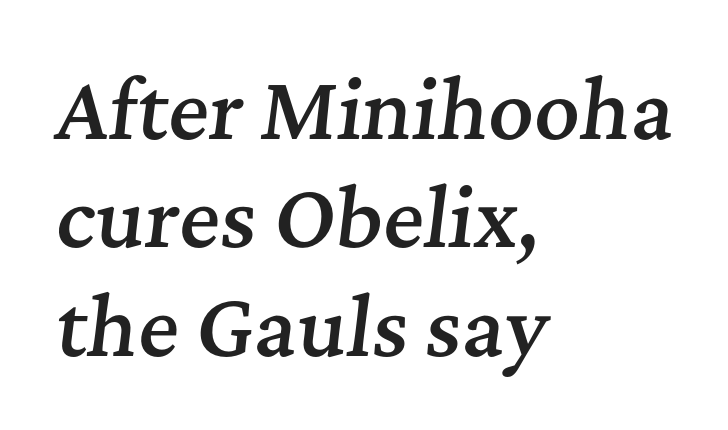
{"serif": "yes", "italic": "yes", "lean": "right", "slant_degrees": 7, "bold": "semi", "weight": "semibold", "width": "normal", "stroke_contrast": "medium", "x_height": "medium", "monospaced": "no", "underline": "no", "align": "left", "line_spacing": "normal", "line_spacing_ratio": 1.39, "letter_spacing": "normal", "letter_spacing_em": 0.0, "glyph_px": 78}
